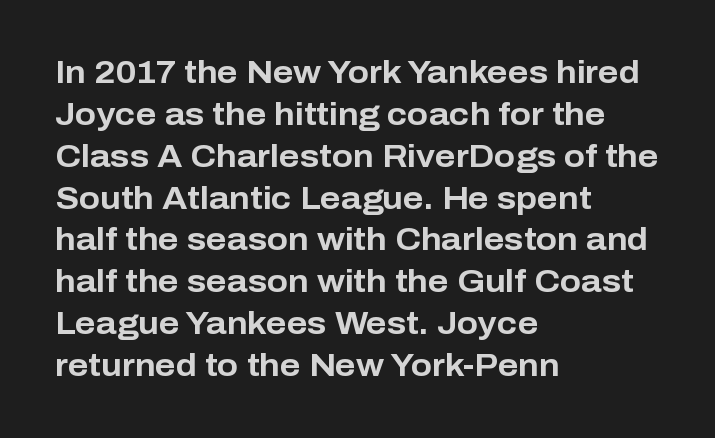
The image shows 31 px bold sans-serif type, upright; set left-aligned, normal line spacing (1.35x), normal letter spacing, not underlined; low stroke contrast and a medium x-height.
